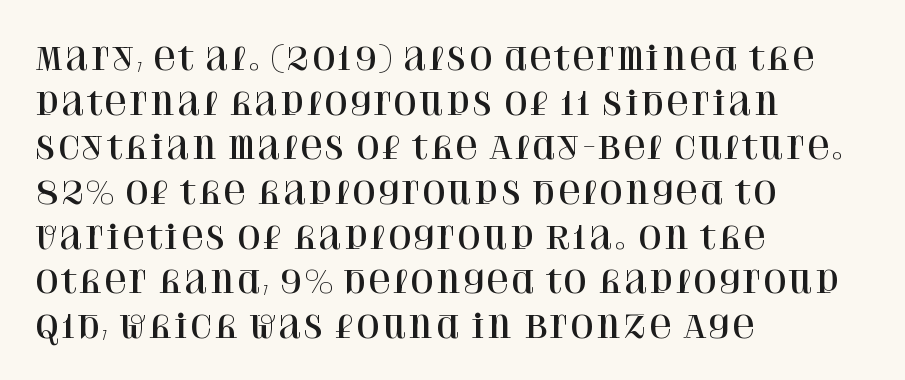
The image shows 31 px serif type, upright; set left-aligned, normal line spacing (1.44x), normal letter spacing, not underlined; high stroke contrast and a large x-height.
